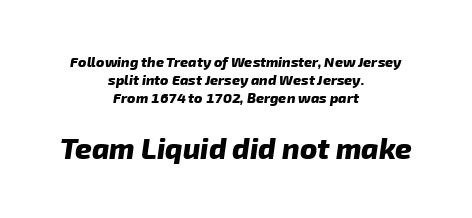
The image shows 29 px heavy sans-serif type; set centered, normal line spacing (1.29x), normal letter spacing, not underlined; the second (bottom) block is 2.07x larger; low stroke contrast and a medium x-height.
